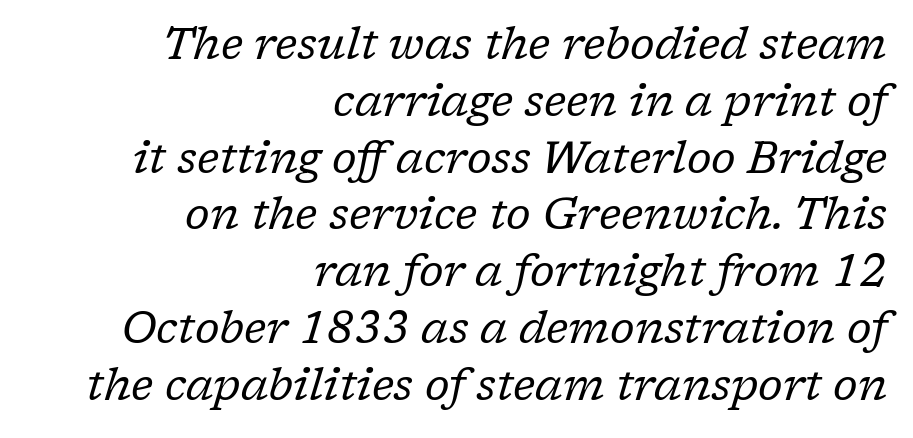
The rendering anchors every line to the right-hand side. This rendering employs a face with finishing strokes, i.e., a serif. Observe the lean: these are italic letterforms. The rendering keeps characters at their native spacing. Compared with typical paragraphs, the rows here are spaced about the same. Counters stay open thanks to moderate or lighter strokes.
